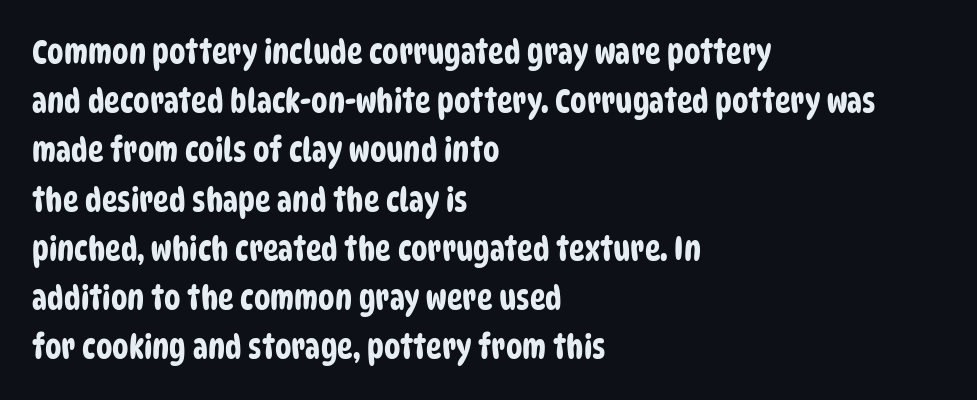
The image shows 33 px condensed sans-serif type; set left-aligned, normal line spacing (1.49x), normal letter spacing, not underlined; low stroke contrast and a large x-height.
